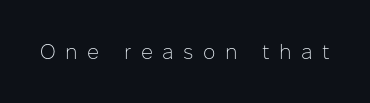
The image shows 21 px text type, upright; set unusually wide letter spacing (+0.45 em), not underlined.
